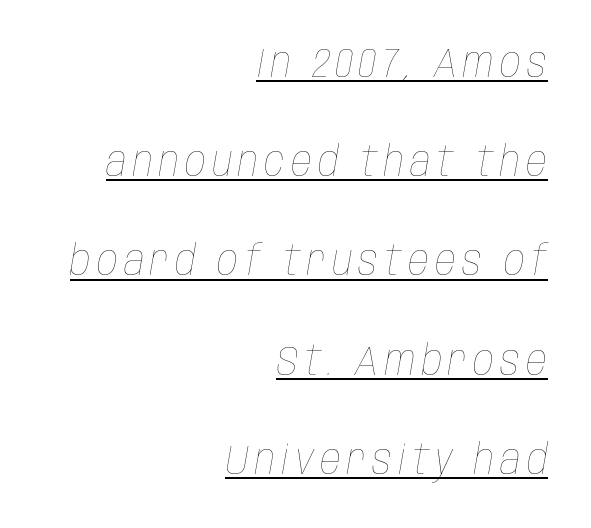
{"italic": "yes", "lean": "right", "slant_degrees": 10, "bold": "no", "weight": "thin", "width": "condensed", "stroke_contrast": "low", "x_height": "large", "monospaced": "no", "underline": "yes", "align": "right", "line_spacing": "loose", "line_spacing_ratio": 2.42, "glyph_px": 41}
